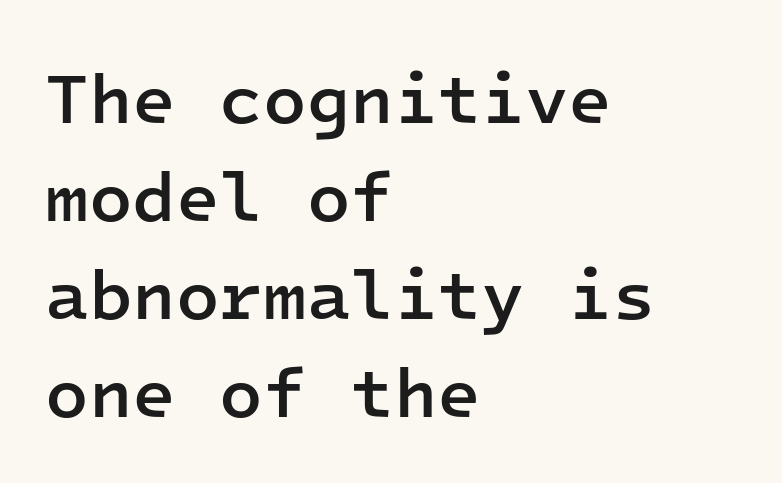
Q: Is the text bold? A: Semi-bold.
Q: Is the text italic (slanted)? A: No, it is upright.
Q: Is the typeface a serif or a sans-serif typeface? A: Sans-serif.
Q: Is the text underlined? A: No.
Q: How is the paragraph aligned? A: Left-aligned.
Q: Is the spacing between letters normal or unusually wide? A: Normal.
Q: Is the spacing between lines tight, normal or loose? A: Normal.
Q: Width (condensed, normal, or wide)? A: Normal.
Q: Stroke contrast? A: Low.
Q: x-height? A: Medium.
Q: Monospaced? A: Yes.
